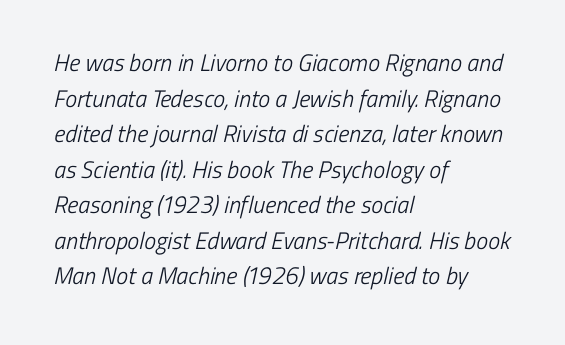
{"bold": "no", "underline": "no", "align": "left", "line_spacing": "normal", "line_spacing_ratio": 1.48, "letter_spacing": "normal", "letter_spacing_em": 0.0, "glyph_px": 24}
